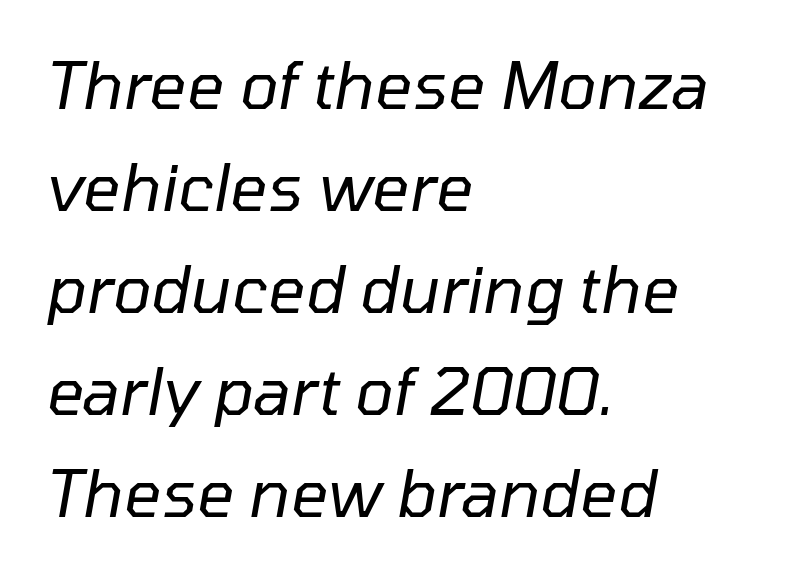
The face used here has a pronounced slope to its letters. The font is comparable to plain body text, perhaps lighter. How would I describe the line gaps? Plain and ordinary. These lines keep a tight, regular rhythm from letter to letter. All the whitespace from short lines collects on the right.
